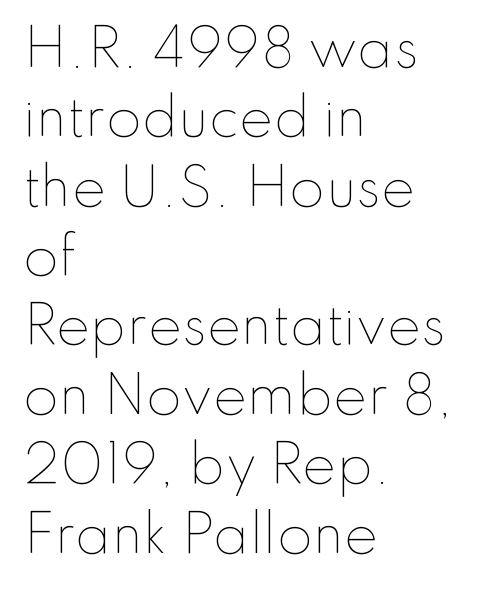
{"italic": "no", "bold": "no", "weight": "thin", "width": "normal", "stroke_contrast": "low", "x_height": "small", "monospaced": "no", "underline": "no", "align": "left", "line_spacing": "normal", "line_spacing_ratio": 1.36, "letter_spacing": "normal", "letter_spacing_em": 0.0, "glyph_px": 51}
